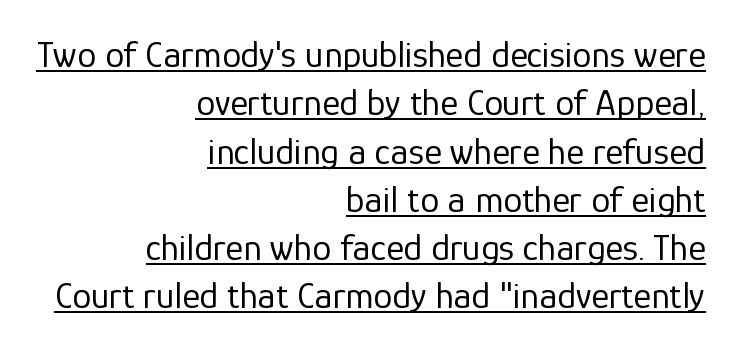
{"serif": "no", "italic": "no", "bold": "no", "weight": "regular", "width": "normal", "stroke_contrast": "low", "x_height": "medium", "monospaced": "no", "underline": "yes", "align": "right", "line_spacing": "normal", "line_spacing_ratio": 1.27, "letter_spacing": "normal", "letter_spacing_em": 0.0, "glyph_px": 38}
